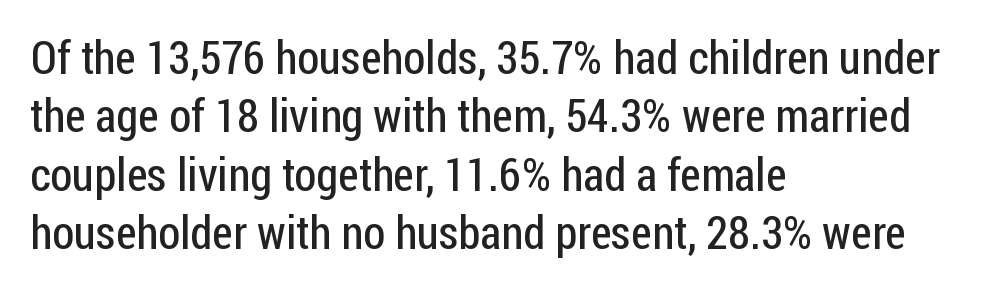
The image shows 47 px regular-weight, condensed sans-serif type, upright; set left-aligned, line spacing 1.24x, normal letter spacing, not underlined; low stroke contrast and a medium x-height.
